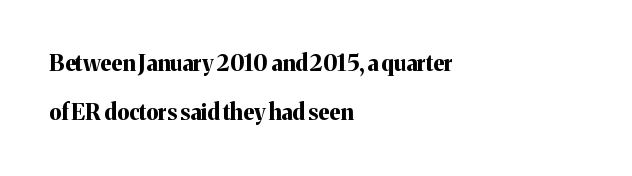
Q: Is the text bold? A: Yes.
Q: Is the text italic (slanted)? A: No, it is upright.
Q: Is the text underlined? A: No.
Q: How is the paragraph aligned? A: Left-aligned.
Q: Is the spacing between letters normal or unusually wide? A: Normal.
Q: Is the spacing between lines tight, normal or loose? A: Loose.
